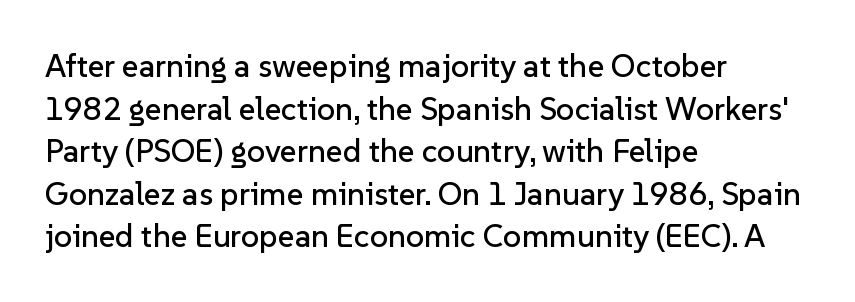
Q: Is the text italic (slanted)? A: No, it is upright.
Q: Is the typeface a serif or a sans-serif typeface? A: Sans-serif.
Q: Is the text underlined? A: No.
Q: How is the paragraph aligned? A: Left-aligned.
Q: Is the spacing between letters normal or unusually wide? A: Normal.
Q: Is the spacing between lines tight, normal or loose? A: Normal.
Q: Width (condensed, normal, or wide)? A: Normal.
Q: Stroke contrast? A: Low.
Q: x-height? A: Medium.
Q: Monospaced? A: No.
